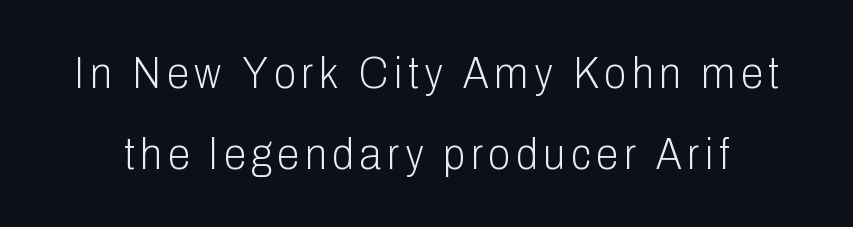
The image shows 45 px light, condensed sans-serif type, upright; set line spacing 1.8x, not underlined; low stroke contrast and a medium x-height.
